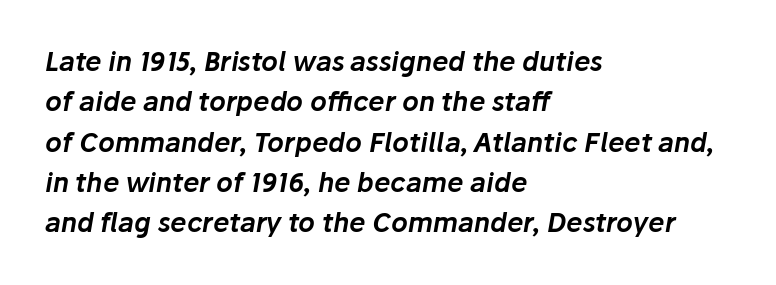
Q: Is the text italic (slanted)? A: Yes, it leans right by about 10 degrees.
Q: Is the text underlined? A: No.
Q: How is the paragraph aligned? A: Left-aligned.
Q: Is the spacing between letters normal or unusually wide? A: Normal.
Q: Is the spacing between lines tight, normal or loose? A: Normal.
